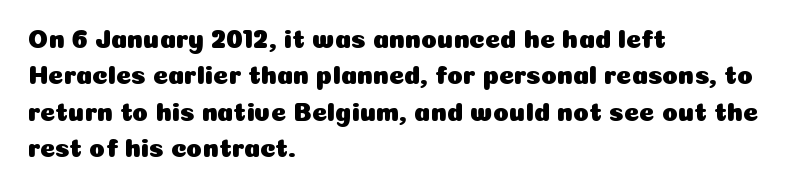
The image shows 26 px text type, upright; set left-aligned, normal line spacing (1.4x), normal letter spacing, not underlined.
